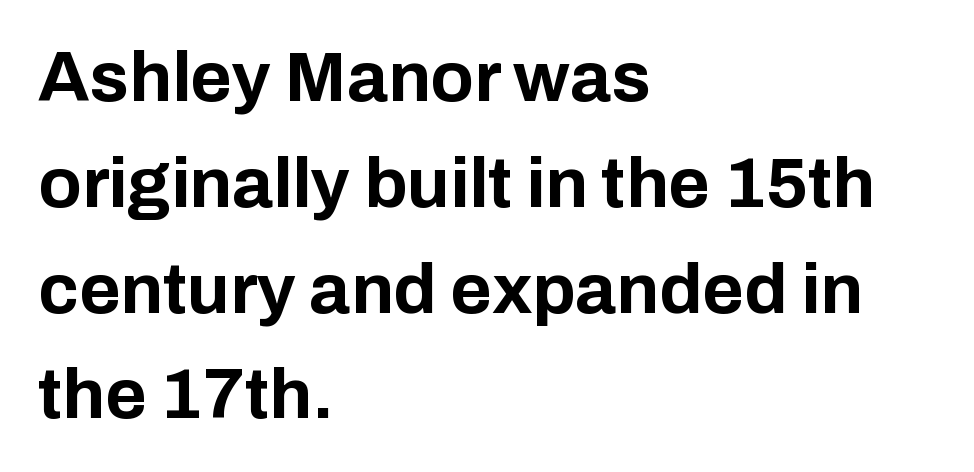
The image shows 71 px bold sans-serif type, upright; set left-aligned, normal line spacing (1.49x), normal letter spacing, not underlined; low stroke contrast and a medium x-height.
